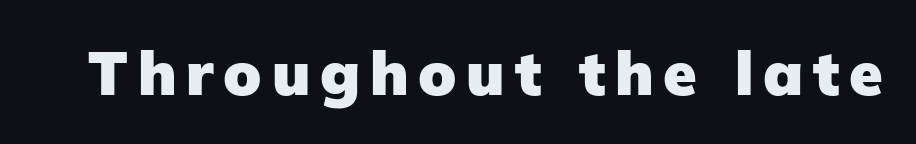
{"serif": "no", "italic": "no", "bold": "yes", "weight": "heavy", "width": "normal", "stroke_contrast": "low", "x_height": "medium", "monospaced": "no", "underline": "no", "glyph_px": 61}
